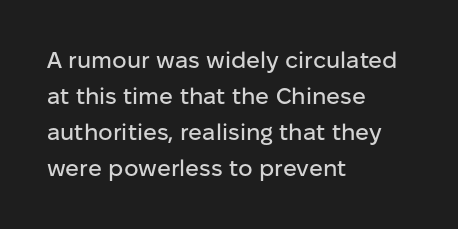
The image shows 23 px text type, upright; set left-aligned, normal line spacing (1.57x), normal letter spacing, not underlined.
